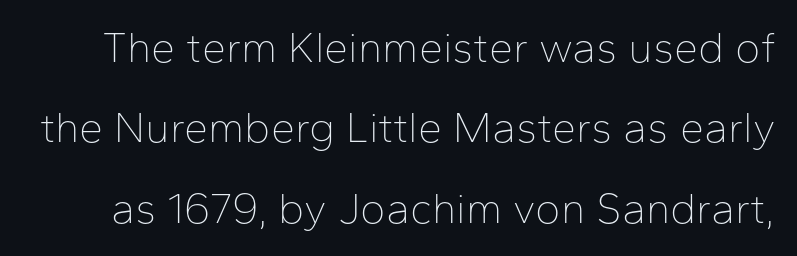
Q: Is the text bold? A: No.
Q: Is the text italic (slanted)? A: No, it is upright.
Q: Is the typeface a serif or a sans-serif typeface? A: Sans-serif.
Q: Is the text underlined? A: No.
Q: Is the spacing between letters normal or unusually wide? A: Normal.
Q: Width (condensed, normal, or wide)? A: Normal.
Q: Stroke contrast? A: Low.
Q: x-height? A: Medium.
Q: Monospaced? A: No.
